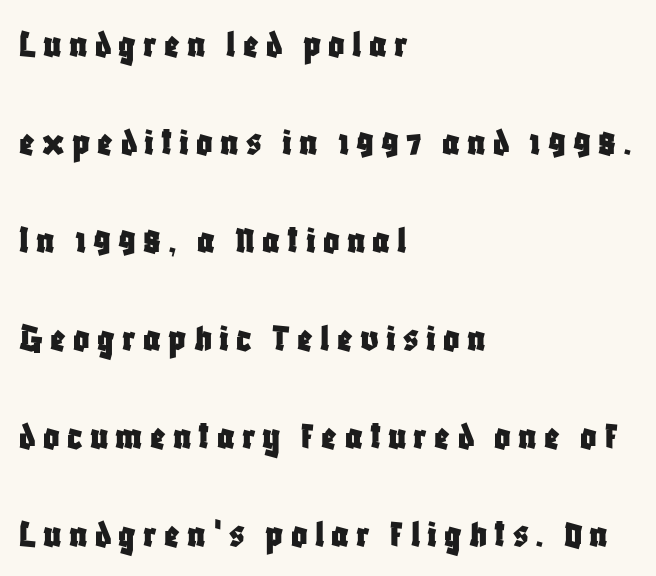
This sample trades compactness for vertical openness between lines. Proportional: the letters do not fall into vertical columns. Alignment: flush left. Bare-footed words on every line. Examine the stroke ends and you'll find no serifs. Is there any slant? The stems are plumb.
